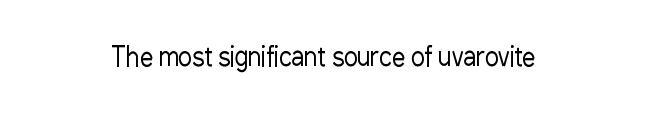
A roman cut, with each character standing at attention. Decoration check: the copy has no underline. The gaps between neighbouring characters are ordinary and unremarkable. Bold? No — there's no thickening of the strokes.
